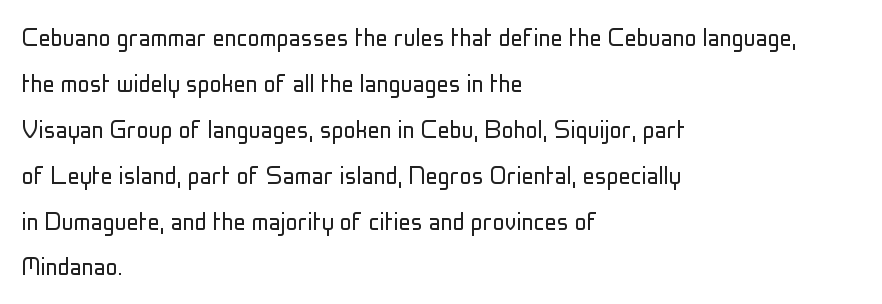
Q: Is the text bold? A: No.
Q: Is the text italic (slanted)? A: No, it is upright.
Q: Is the typeface a serif or a sans-serif typeface? A: Sans-serif.
Q: Is the text underlined? A: No.
Q: How is the paragraph aligned? A: Left-aligned.
Q: Is the spacing between letters normal or unusually wide? A: Normal.
Q: Is the spacing between lines tight, normal or loose? A: Normal.
Q: Width (condensed, normal, or wide)? A: Condensed.
Q: Stroke contrast? A: Low.
Q: x-height? A: Medium.
Q: Monospaced? A: No.
